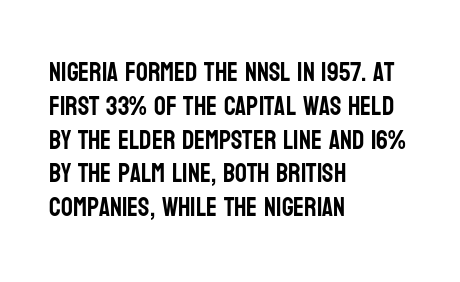
The ragged edge is on the right, which tells us the setting is flush left. How would I describe the line gaps? Plain and ordinary. This is the regular roman posture of the typeface. Only glyphs here, with clear space below each row.
